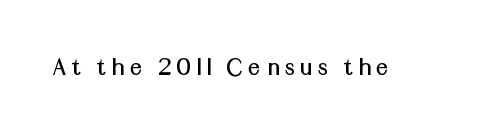
The image shows 27 px text type, upright; set unusually wide letter spacing (+0.22 em), not underlined.
